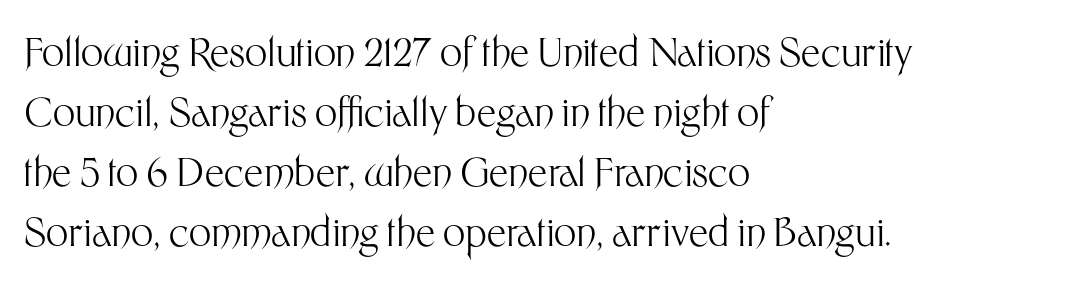
The gap between lines stays unmarked. Short and long lines alike share a common starting point at left. Serif or sans? Sans — the stroke terminals are bare. Observe the ordinary spacing: letters are neighbours, not strangers. The passage shown is typed in a proportional face where columns would drift.
